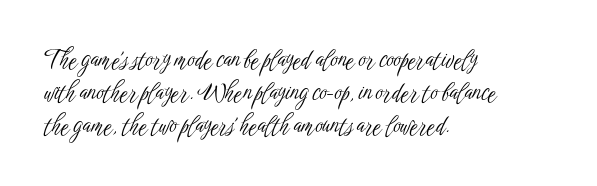
The image shows 23 px text type; set left-aligned, normal line spacing (1.43x), normal letter spacing, not underlined.
